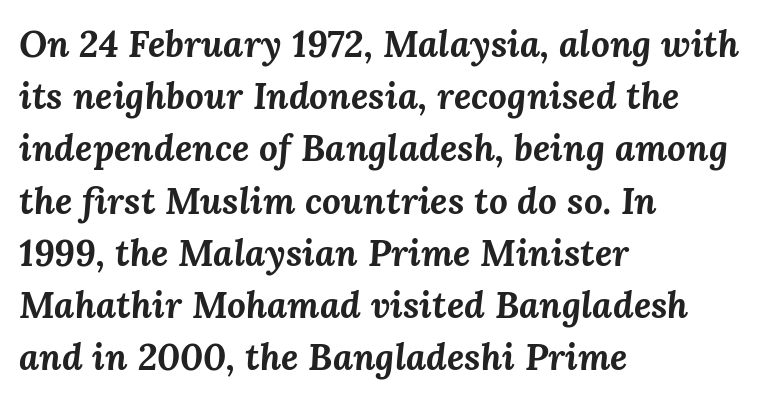
Plain, unruled lines of type. One glance says typical: line gaps are just what's usual. Character widths vary here, with narrow letters taking less room than wide ones. Typeset ragged right — the left edge is the straight one.
